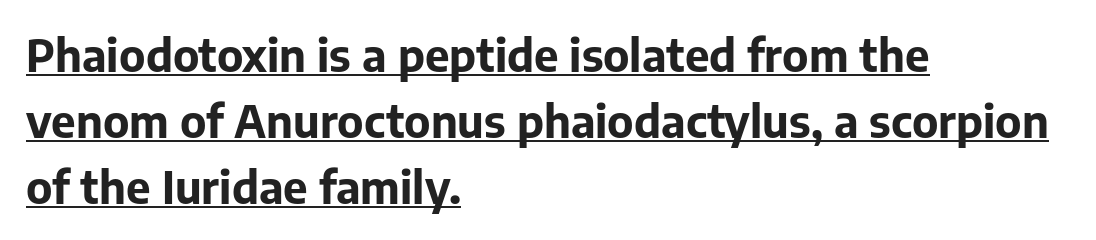
{"serif": "no", "italic": "no", "bold": "yes", "weight": "bold", "width": "normal", "stroke_contrast": "low", "x_height": "medium", "monospaced": "no", "underline": "yes", "align": "left", "line_spacing": "normal", "line_spacing_ratio": 1.5, "letter_spacing": "normal", "letter_spacing_em": 0.0, "glyph_px": 44}
